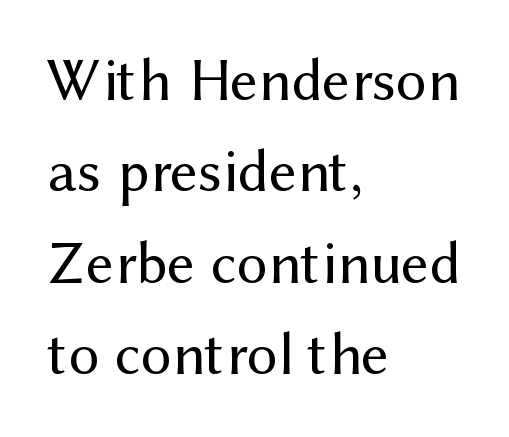
The image shows 61 px regular-weight sans-serif type, upright; set left-aligned, normal line spacing (1.5x), normal letter spacing, not underlined; medium stroke contrast and a medium x-height.
